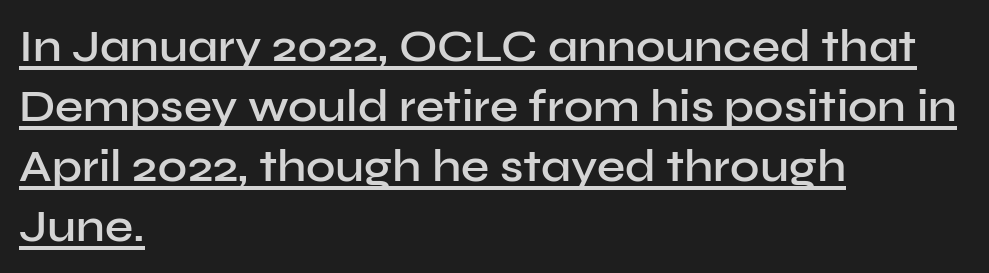
Q: Is the text bold? A: Semi-bold.
Q: Is the text italic (slanted)? A: No, it is upright.
Q: Is the typeface a serif or a sans-serif typeface? A: Sans-serif.
Q: Is the text underlined? A: Yes.
Q: How is the paragraph aligned? A: Left-aligned.
Q: Is the spacing between letters normal or unusually wide? A: Normal.
Q: Is the spacing between lines tight, normal or loose? A: Normal.
Q: Width (condensed, normal, or wide)? A: Normal.
Q: Stroke contrast? A: Low.
Q: x-height? A: Medium.
Q: Monospaced? A: No.
